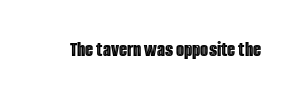
Q: Is the text italic (slanted)? A: No, it is upright.
Q: Is the text underlined? A: No.
Q: Is the spacing between letters normal or unusually wide? A: Normal.
